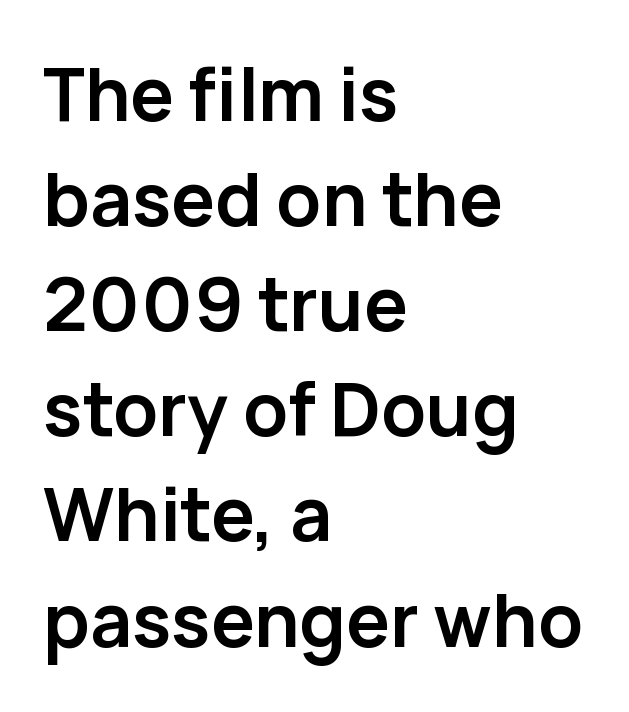
Q: Is the text bold? A: Yes.
Q: Is the text italic (slanted)? A: No, it is upright.
Q: Is the typeface a serif or a sans-serif typeface? A: Sans-serif.
Q: Is the text underlined? A: No.
Q: How is the paragraph aligned? A: Left-aligned.
Q: Is the spacing between letters normal or unusually wide? A: Normal.
Q: Is the spacing between lines tight, normal or loose? A: Normal.
Q: Width (condensed, normal, or wide)? A: Normal.
Q: Stroke contrast? A: Low.
Q: x-height? A: Medium.
Q: Monospaced? A: No.
